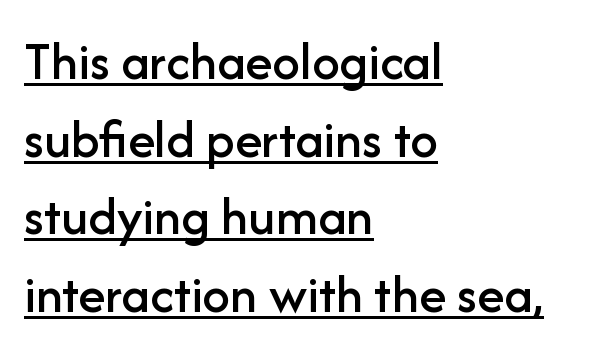
{"serif": "no", "italic": "no", "width": "normal", "stroke_contrast": "low", "x_height": "medium", "monospaced": "no", "underline": "yes", "align": "left", "line_spacing": "normal", "line_spacing_ratio": 1.41, "letter_spacing": "normal", "letter_spacing_em": 0.0, "glyph_px": 55}
